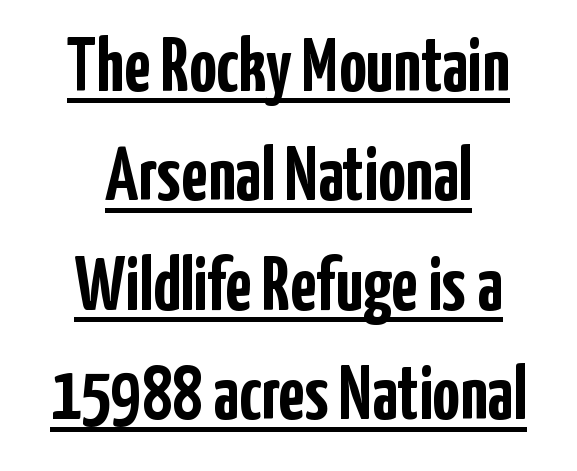
{"serif": "no", "italic": "no", "bold": "yes", "weight": "semibold", "width": "condensed", "stroke_contrast": "low", "x_height": "medium", "monospaced": "no", "underline": "yes", "align": "center", "line_spacing": "normal", "line_spacing_ratio": 1.44, "letter_spacing": "normal", "letter_spacing_em": 0.0, "glyph_px": 76}
